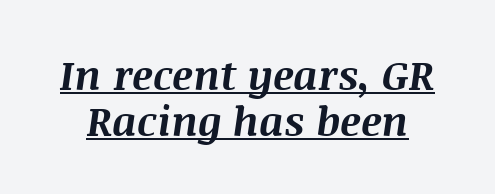
The image shows 41 px bold type, italic (leaning right); set tight line spacing (1.13x), normal letter spacing, underlined; medium stroke contrast and a large x-height.
